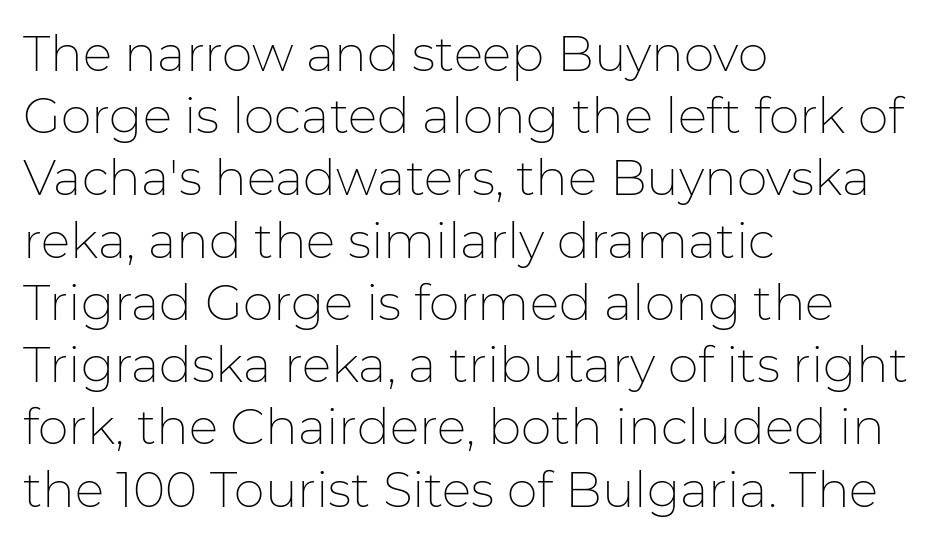
{"serif": "no", "italic": "no", "bold": "no", "weight": "thin", "width": "normal", "stroke_contrast": "low", "x_height": "medium", "monospaced": "no", "underline": "no", "align": "left", "line_spacing": "normal", "line_spacing_ratio": 1.27, "letter_spacing": "normal", "letter_spacing_em": 0.0, "glyph_px": 49}
